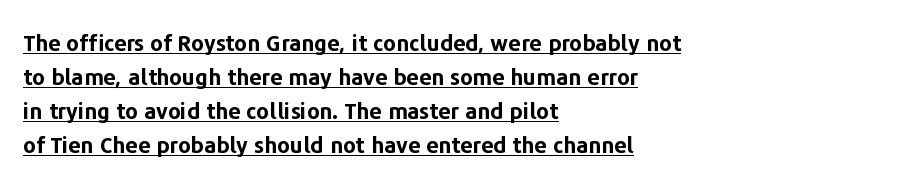
Q: Is the text bold? A: Yes.
Q: Is the text italic (slanted)? A: No, it is upright.
Q: Is the text underlined? A: Yes.
Q: How is the paragraph aligned? A: Left-aligned.
Q: Is the spacing between letters normal or unusually wide? A: Normal.
Q: Is the spacing between lines tight, normal or loose? A: Normal.
